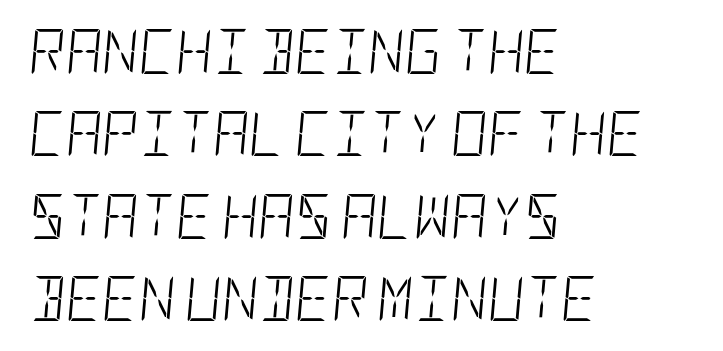
Q: Is the text bold? A: No.
Q: Is the text italic (slanted)? A: Yes, it leans right by about 5 degrees.
Q: Is the text underlined? A: No.
Q: How is the paragraph aligned? A: Left-aligned.
Q: Is the spacing between letters normal or unusually wide? A: Normal.
Q: Width (condensed, normal, or wide)? A: Condensed.
Q: Stroke contrast? A: Low.
Q: x-height? A: Large.
